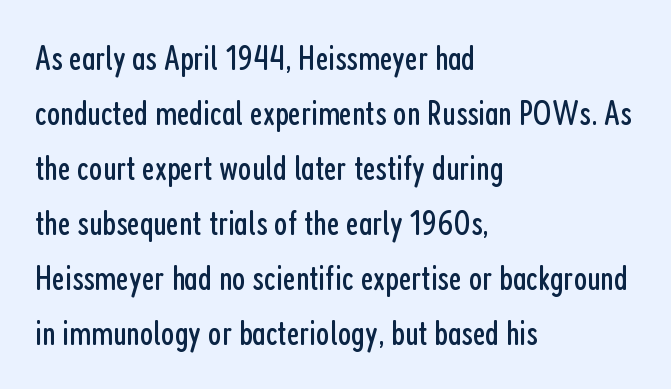
Q: Is the text bold? A: No.
Q: Is the text italic (slanted)? A: No, it is upright.
Q: Is the typeface a serif or a sans-serif typeface? A: Sans-serif.
Q: Is the text underlined? A: No.
Q: How is the paragraph aligned? A: Left-aligned.
Q: Is the spacing between letters normal or unusually wide? A: Normal.
Q: Is the spacing between lines tight, normal or loose? A: Normal.
Q: Width (condensed, normal, or wide)? A: Condensed.
Q: Stroke contrast? A: Low.
Q: x-height? A: Medium.
Q: Monospaced? A: No.
